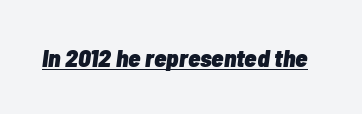
{"italic": "yes", "lean": "right", "slant_degrees": 7, "bold": "yes", "underline": "yes", "letter_spacing": "normal", "letter_spacing_em": 0.0, "glyph_px": 25}
